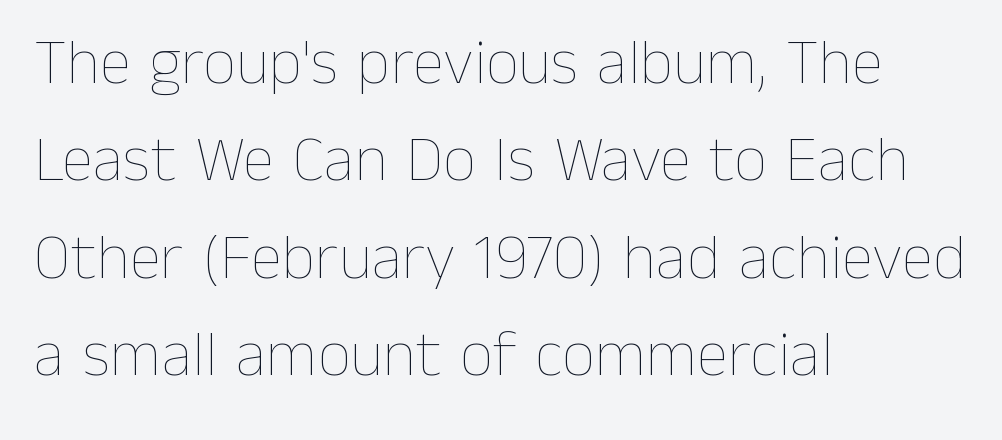
One-word summary of the alignment: left. Ordinary non-slanted type is in use. How are the letters spaced? Ordinarily, with no added tracking. Stroke thickness stays within the range of a standard reading face or lighter. Here the designer chose a conventional face with non-uniform glyph widths. Honestly, the row spacing looks completely unremarkable.
